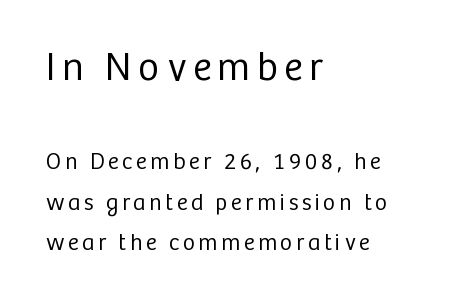
The type sits square on the baseline with zero lean. These lines are set flush left with a ragged right edge. The block sitting higher on the canvas is the one with enlarged characters. The specimen omits any rule beneath the text block's lines.
